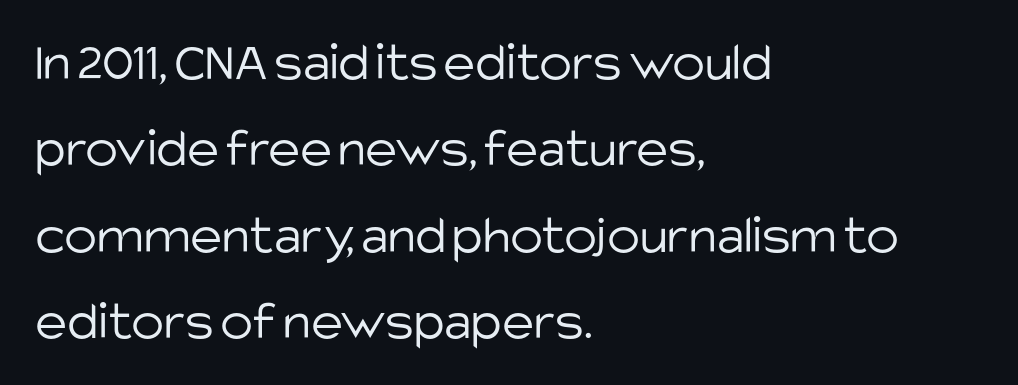
{"serif": "no", "italic": "no", "bold": "no", "weight": "light", "width": "normal", "stroke_contrast": "low", "x_height": "large", "monospaced": "no", "underline": "no", "align": "left", "line_spacing": "normal", "line_spacing_ratio": 1.57, "letter_spacing": "normal", "letter_spacing_em": 0.0, "glyph_px": 55}
